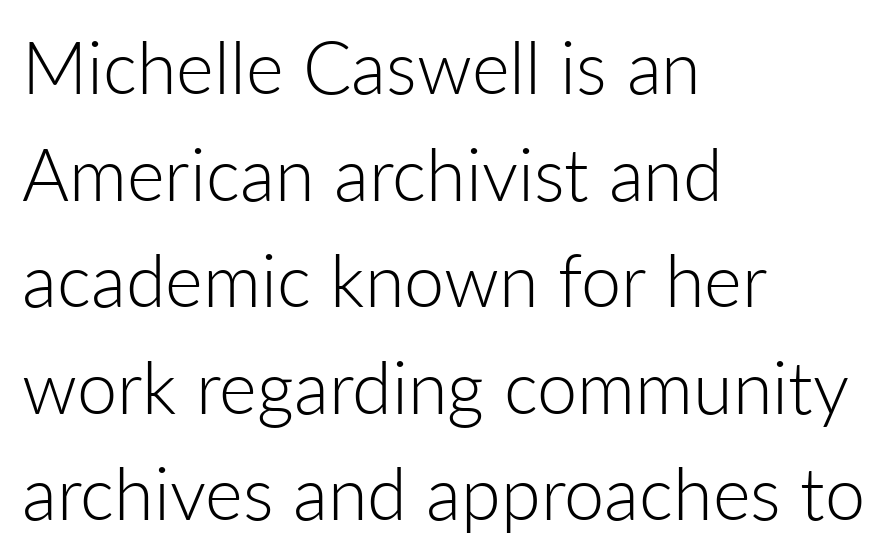
Notice how descenders clear the ascenders below comfortably — that's standard leading. Nope, no serifs anywhere on these letters. Between one letter and the next there's only the usual sliver of space. Caption: face not bold, strokes unweighted. Spacing verdict: proportional, widths tailored to each character.
